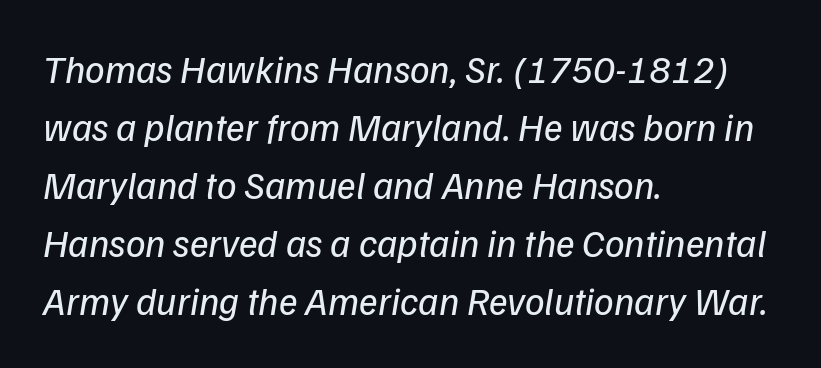
The image shows 39 px regular-weight type, italic (leaning right); set left-aligned, normal line spacing (1.49x), normal letter spacing, not underlined; low stroke contrast and a medium x-height.
